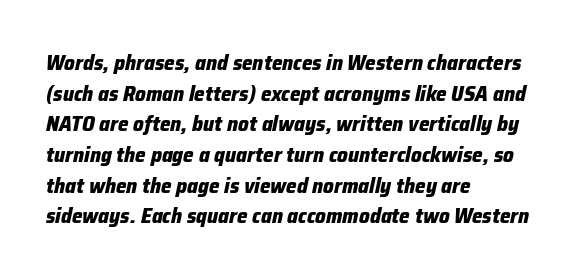
{"italic": "yes", "lean": "right", "slant_degrees": 12, "bold": "yes", "underline": "no", "align": "left", "line_spacing": "normal", "line_spacing_ratio": 1.46, "letter_spacing": "normal", "letter_spacing_em": 0.0, "glyph_px": 21}
